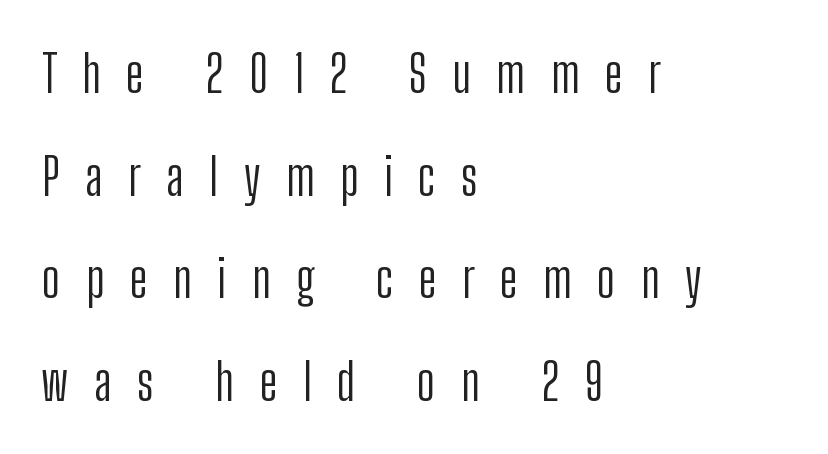
Whoever set this chose breathing room over compactness in the vertical rhythm. The string is rendered with underlining switched off. Stems and bowls with no extra thickness — not bold. Spacing between characters has been opened up far beyond the box default.
